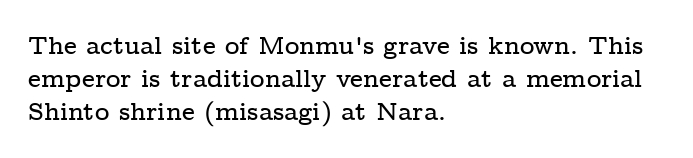
{"italic": "no", "underline": "no", "align": "left", "line_spacing": "normal", "line_spacing_ratio": 1.32, "letter_spacing": "normal", "letter_spacing_em": 0.0, "glyph_px": 25}
